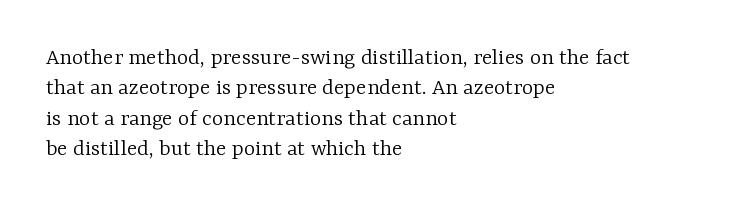
{"italic": "no", "bold": "no", "underline": "no", "align": "left", "line_spacing": "normal", "line_spacing_ratio": 1.27, "letter_spacing": "normal", "letter_spacing_em": 0.0, "glyph_px": 24}
